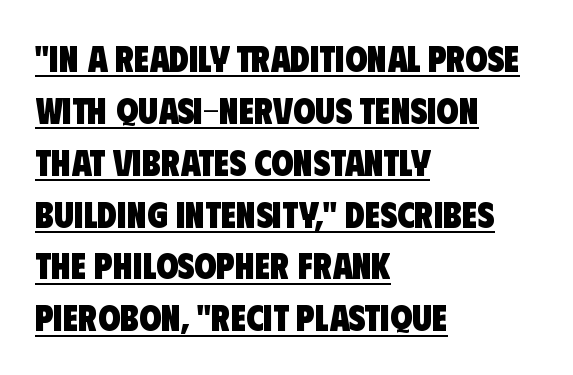
Is the type bold? Yes — the strokes are clearly thick and heavy. The rendering uses natural spacing where letterforms have individual widths. The rag falls on the right side of this text block. Students, observe: this is what conventionally led text looks like. In designer terms, the underline attribute is active on this setting.
